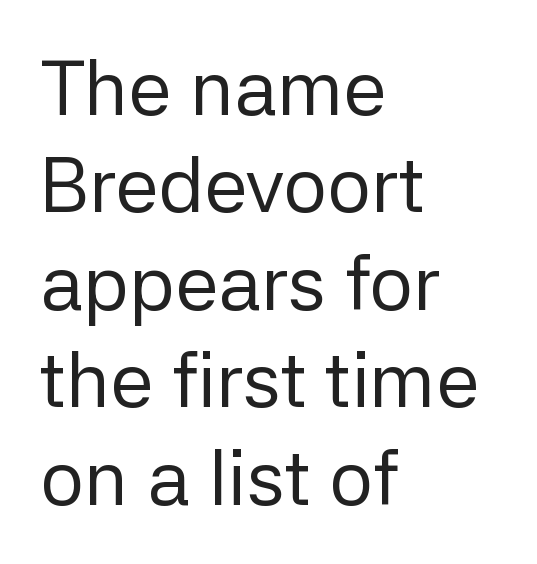
The weight would be labelled regular, book, light, or lighter still. The leading is moderate, giving the passage an even texture. Think of a printed novel: that variable character pitch is what you see here. Font category for this specimen: sans-serif. Lines of text with bare space underneath.
